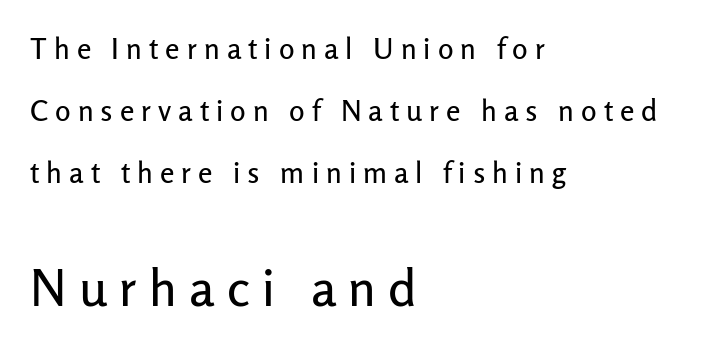
{"serif": "no", "italic": "no", "width": "normal", "stroke_contrast": "low", "x_height": "medium", "monospaced": "no", "underline": "no", "align": "left", "line_spacing": "loose", "line_spacing_ratio": 2.13, "letter_spacing": "wide", "letter_spacing_em": 0.24, "larger_block": "second", "size_ratio": 1.76, "glyph_px": 51}
